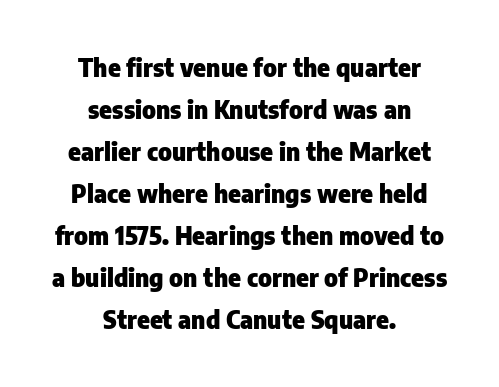
Q: Is the text bold? A: Yes.
Q: Is the text italic (slanted)? A: No, it is upright.
Q: Is the text underlined? A: No.
Q: How is the paragraph aligned? A: Centered.
Q: Is the spacing between letters normal or unusually wide? A: Normal.
